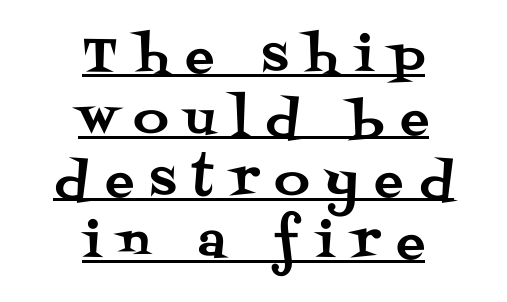
The paragraph has two soft edges and a firm central axis. Leading matches the norm, producing a regular column. Style check: upright. Decoration check: the copy is underlined.
